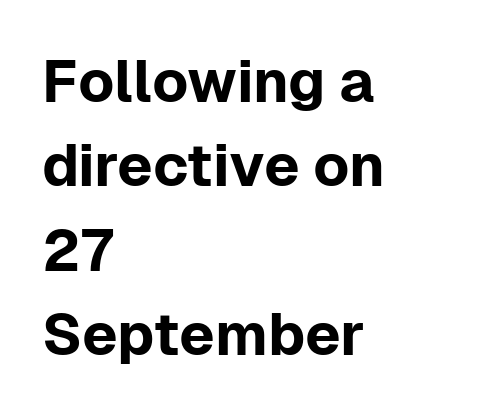
Left-aligned paragraph, ragged on the right. A normal amount of white space separates one row of letters from the next. These lines are rendered in a variable-pitch font. The face used here is rendered with its standard letterfit. Unmarked baselines from the first word to the last.
